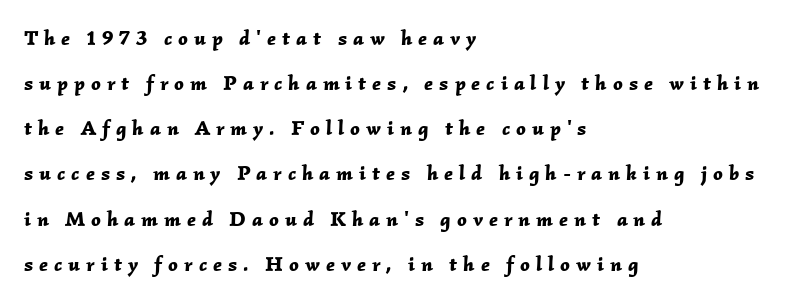
{"italic": "yes", "lean": "right", "slant_degrees": 2, "bold": "yes", "underline": "no", "align": "left", "line_spacing": "loose", "line_spacing_ratio": 2.15, "letter_spacing": "wide", "letter_spacing_em": 0.28, "glyph_px": 21}
